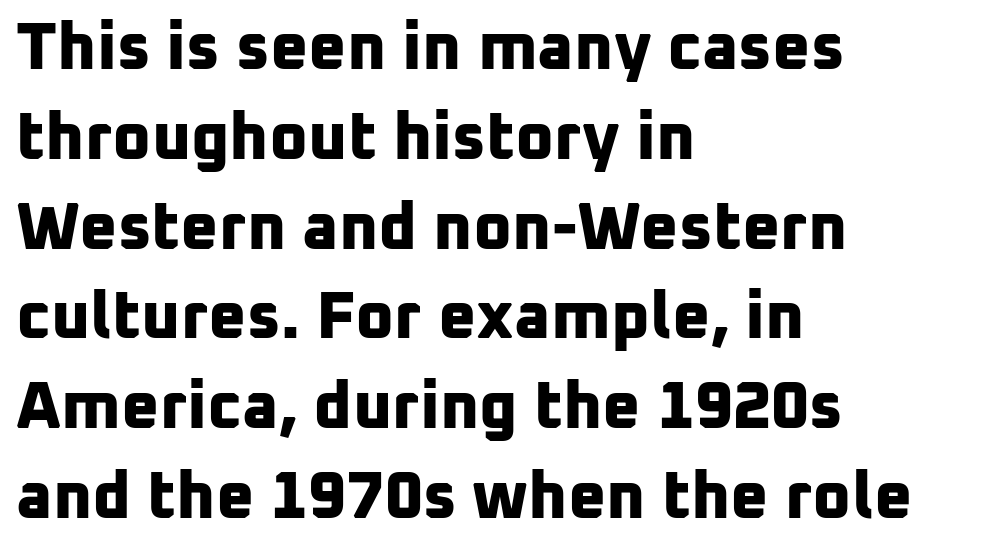
Descenders hang freely into open space. These lines stack with their left ends in a neat column. A full-strength bold gives these letters their thick strokes. Each word holds together tightly as a unit, with standard inter-letter gaps. The designer went with a sans here, leaving each stem footless.
